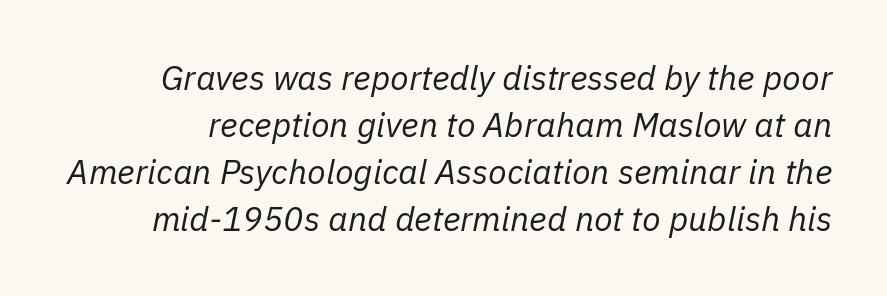
The image shows 34 px regular-weight type, italic (leaning right); set normal line spacing (1.38x), normal letter spacing, not underlined; low stroke contrast and a medium x-height.
